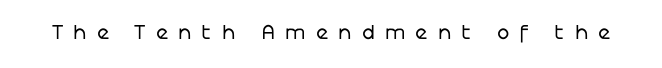
Caption: expanded tracking, letters set apart. Weight class: somewhere from thin through regular. A bare baseline throughout the passage. Designer's note — italics off, roman on.
